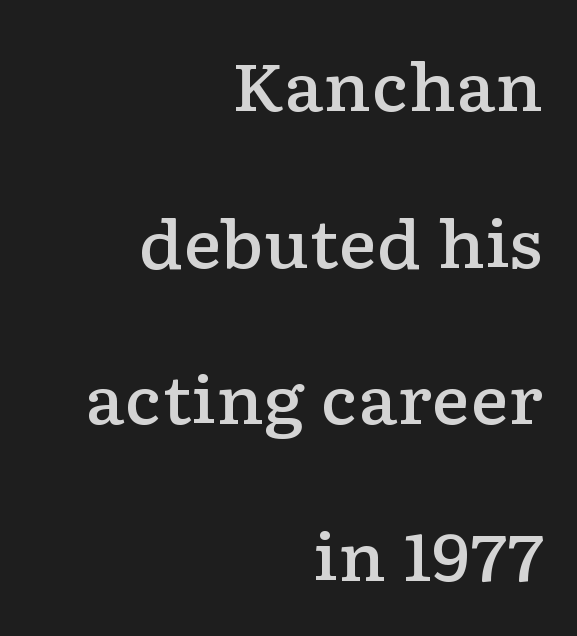
{"serif": "yes", "italic": "no", "bold": "semi", "weight": "semibold", "width": "wide", "stroke_contrast": "low", "x_height": "medium", "monospaced": "no", "underline": "no", "align": "right", "line_spacing": "loose", "line_spacing_ratio": 2.41, "letter_spacing": "normal", "letter_spacing_em": 0.0, "glyph_px": 65}
